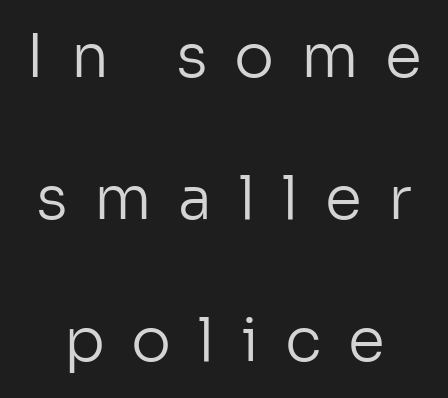
The line-height multiplier appears high, well above default. This sample uses expanded letter spacing, leaving extra air between glyphs. The typography opts for an upright posture over an oblique one. What kind of face is this? One without serifs — a sans.
